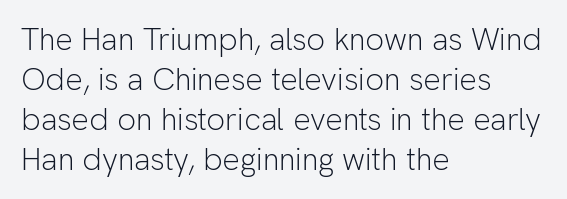
Grotesque or geometric, the face here clearly has no serifs. If you drew a ruler down the left edge, every line would touch it. This sample has the flowing, uneven cadence of proportional lettering. The area under the type is left untouched.
